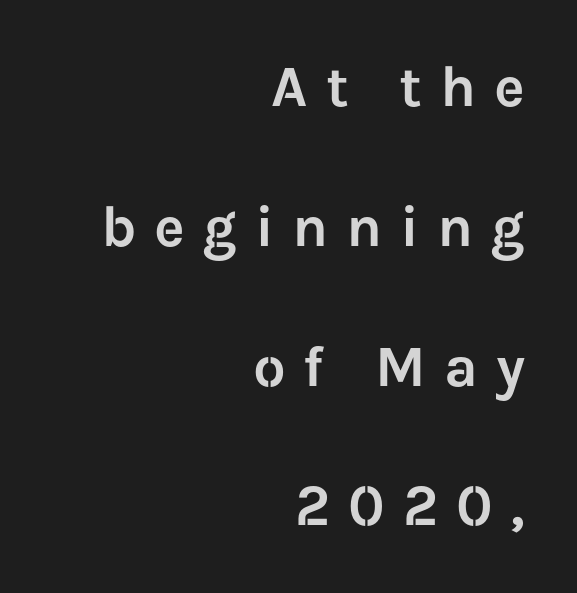
The letters advance in unequal steps, a hallmark of proportional type. Right-aligned paragraph, ragged on the left. This rendering features lettering with no underline. In terms of leading, this rendering errs on the spacious side.
